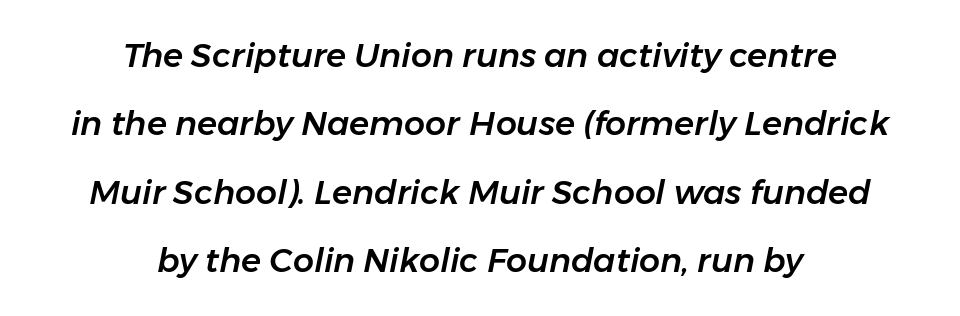
The lines are quadded center. Clear beneath every line of the passage. Compared with ordinary roman type, these characters are visibly tilted. The tracking reads as untouched default to a designer's eye. The leading is generous, giving the passage an open texture. Each letter keeps its own natural width here, so spacing adapts to shape.
